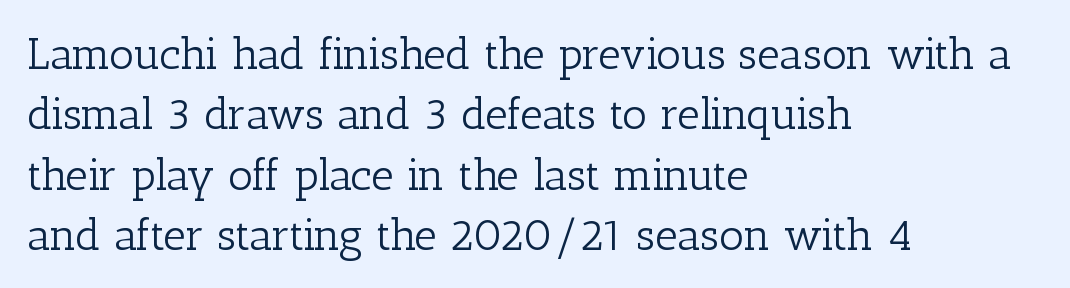
{"serif": "yes", "italic": "no", "bold": "no", "weight": "light", "width": "normal", "stroke_contrast": "low", "x_height": "medium", "monospaced": "no", "underline": "no", "align": "left", "line_spacing": "normal", "line_spacing_ratio": 1.37, "letter_spacing": "normal", "letter_spacing_em": 0.0, "glyph_px": 44}
